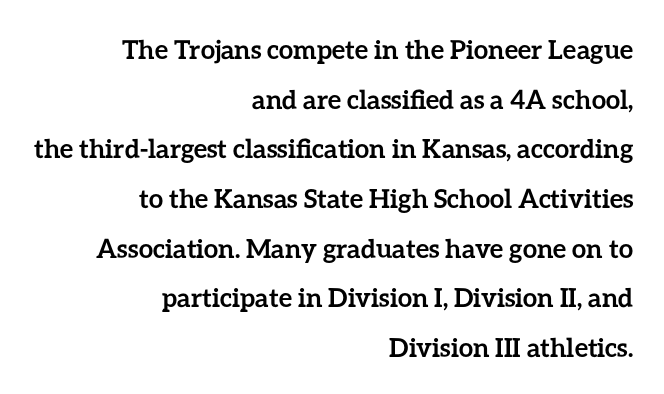
The image shows 26 px bold type, upright; set right-aligned, loose line spacing (1.91x), normal letter spacing, not underlined.
